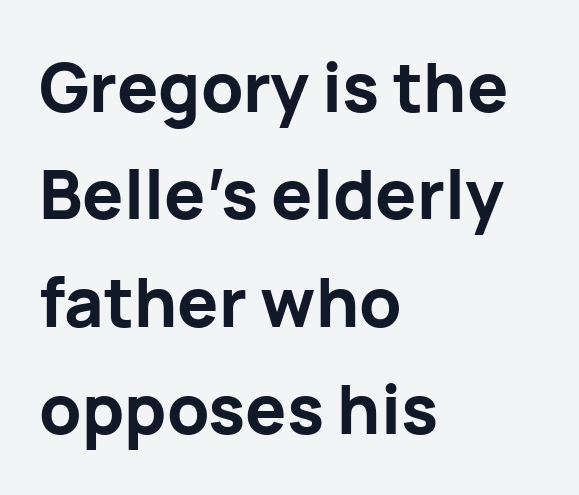
{"serif": "no", "italic": "no", "bold": "yes", "weight": "bold", "width": "normal", "stroke_contrast": "low", "x_height": "medium", "monospaced": "no", "underline": "no", "align": "left", "line_spacing": "normal", "line_spacing_ratio": 1.58, "letter_spacing": "normal", "letter_spacing_em": 0.0, "glyph_px": 68}
